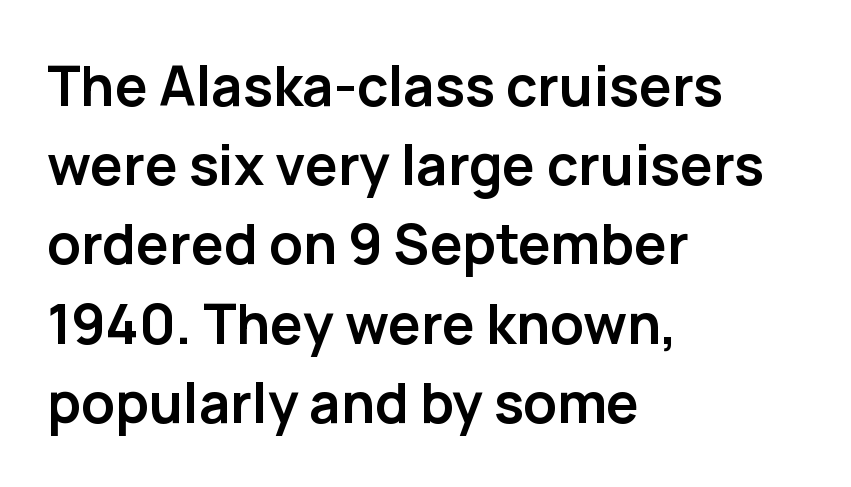
The face used here is proportionally spaced, like ordinary book or web type. Short note: letters normally spaced. Anything drawn beneath the words? Only blank space. Line starts are locked; line ends wander.
